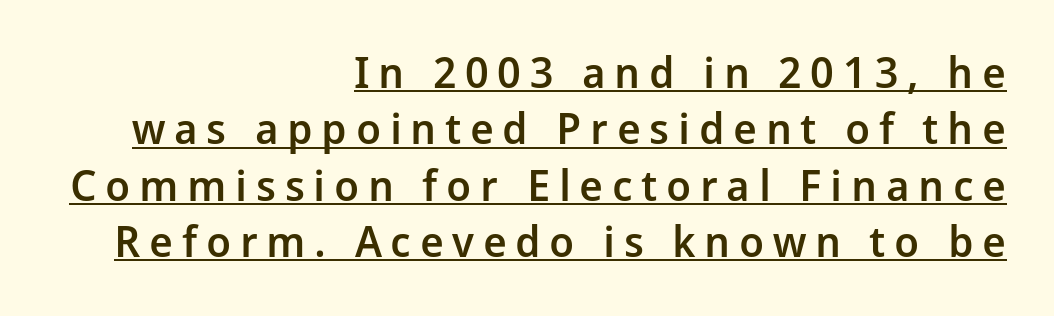
The image shows 43 px semibold sans-serif type, upright; set right-aligned, normal line spacing (1.31x), unusually wide letter spacing (+0.2 em), underlined; low stroke contrast and a medium x-height.
